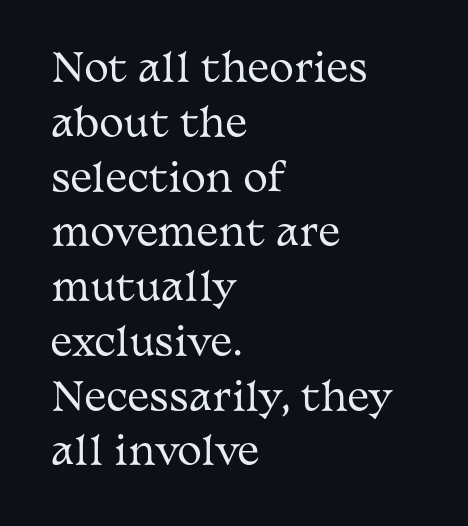
The image shows 37 px regular-weight, wide serif type, upright; set left-aligned, normal line spacing (1.48x), normal letter spacing, not underlined; medium stroke contrast and a medium x-height.
